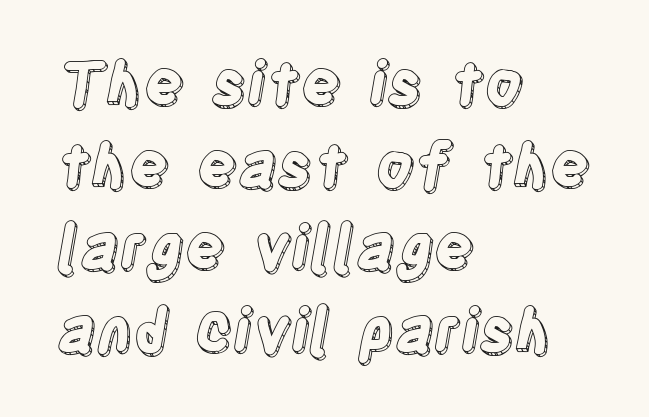
The gaps between neighbouring characters are ordinary and unremarkable. Successive baselines arrive at the customary interval. Rule under the text: the space is simply empty.
